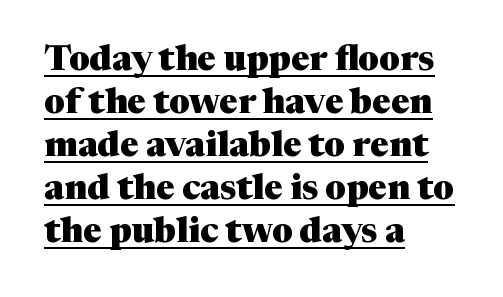
These lines were composed using upright roman letters. Visually the block forms a straight wall on the left and a jagged coastline on the right. Check where the strokes stop: tiny serifs finish them off. Spacing verdict: proportional, widths tailored to each character. A full-strength bold gives these letters their thick strokes. This rendering leaves character spacing at its baseline value.
